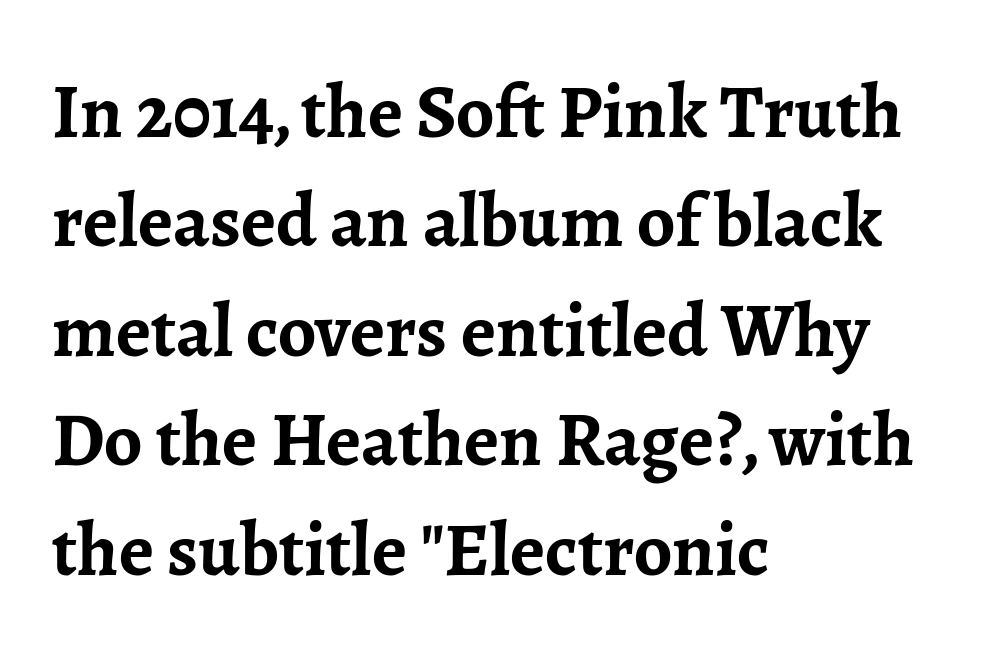
{"serif": "yes", "italic": "no", "bold": "yes", "weight": "semibold", "width": "normal", "stroke_contrast": "low", "x_height": "medium", "monospaced": "no", "underline": "no", "align": "left", "line_spacing": "normal", "line_spacing_ratio": 1.44, "letter_spacing": "normal", "letter_spacing_em": 0.0, "glyph_px": 76}
